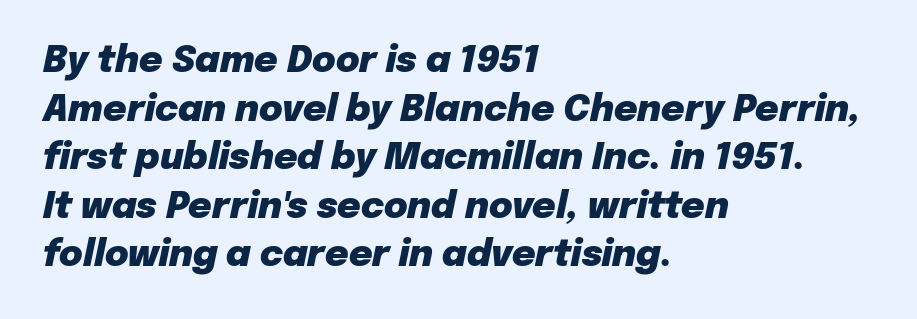
Observe the lean: these are italic letterforms. Which margin do the lines hug? The left one — the right edge is uneven. Each letter keeps its own natural width here, so spacing adapts to shape. Horizontal bands of white between lines are of average thickness.
